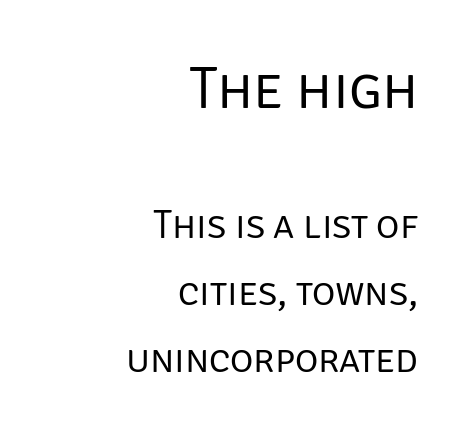
{"serif": "no", "italic": "no", "bold": "no", "weight": "regular", "width": "normal", "stroke_contrast": "low", "x_height": "large", "monospaced": "no", "underline": "no", "align": "right", "line_spacing": "normal", "line_spacing_ratio": 1.68, "letter_spacing": "normal", "letter_spacing_em": 0.0, "larger_block": "first", "size_ratio": 1.5, "glyph_px": 60}
